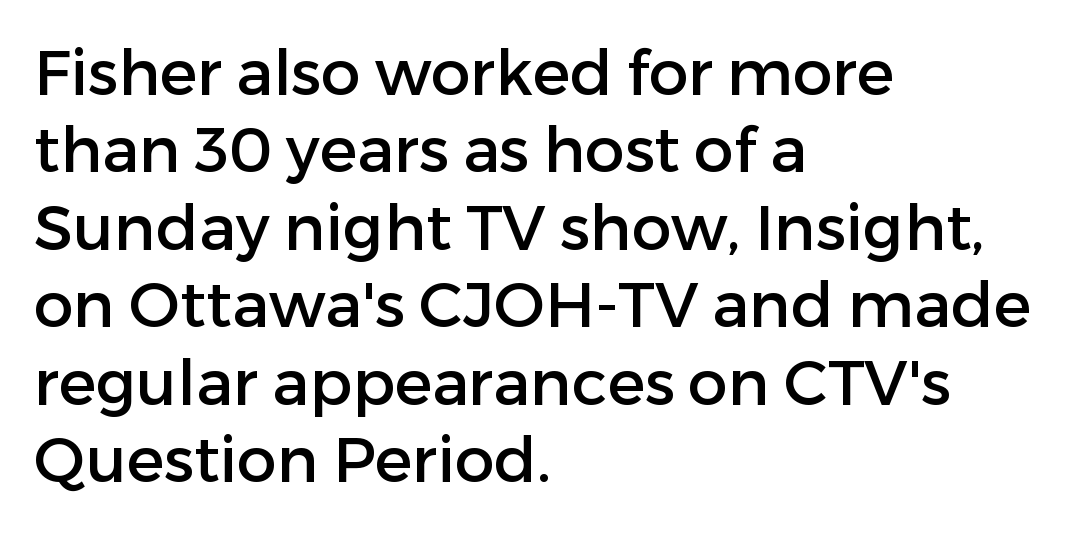
Each row of text sits above clean, open space. Is the letter spacing exaggerated? No — it looks like the ordinary default. These lines are rendered in a variable-pitch font. The axis of the letterforms is exactly vertical. Which margin do the lines hug? The left one — the right edge is uneven.
